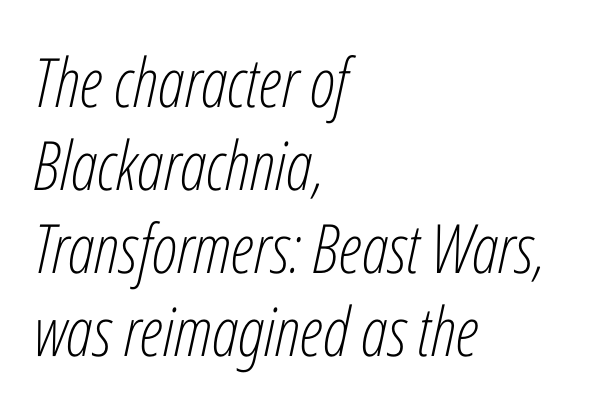
Short note: letters normally spaced. The rendering uses natural spacing where letterforms have individual widths. Decoration check: the copy has no underline. In terms of posture, this sample is oblique. Each stroke keeps to a modest, everyday thickness or less. Does the copy run flush right? No — it runs flush left.
